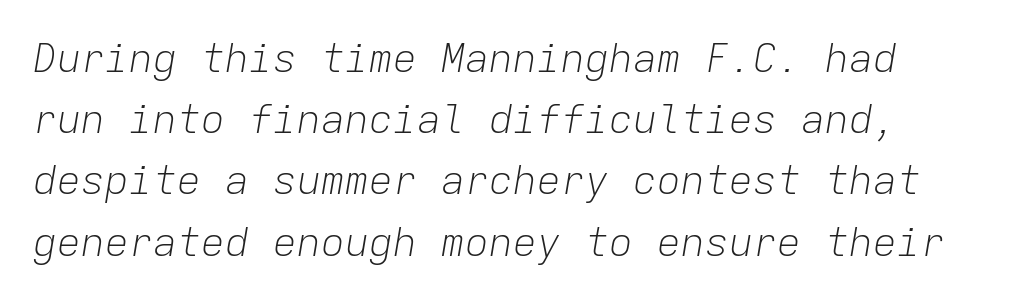
Do the characters align in a grid? Yes, the font is monospaced. You could call the tracking neutral — neither tight nor loose. The letters look calm and open, with moderate or lighter stems. The words here are not underlined. Interline gaps are of average width in this sample. The text carries the slant typical of an italic or oblique font.
